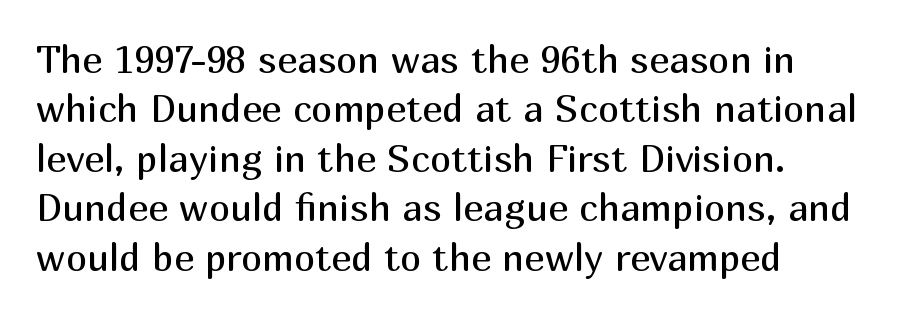
The image shows 38 px regular-weight sans-serif type, upright; set left-aligned, normal line spacing (1.3x), normal letter spacing, not underlined; medium stroke contrast and a medium x-height.
